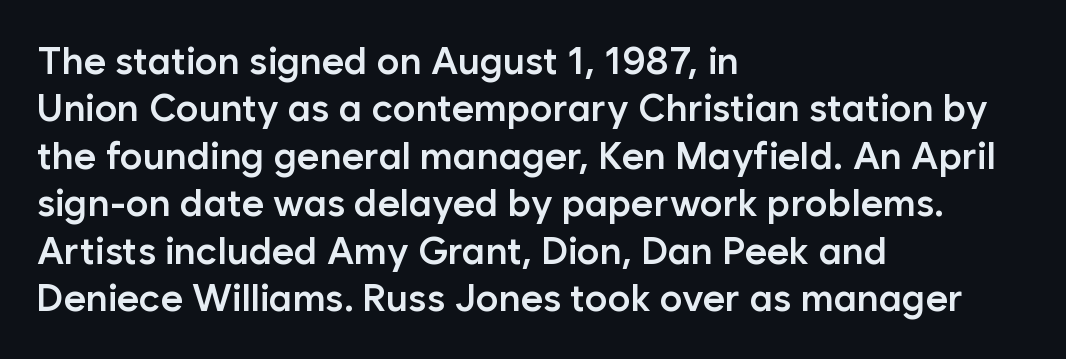
The gap between lines stays unmarked. Look at the stroke-to-counter ratio: somewhat heavy, a semibold. Italic? Not at all — the glyphs are vertical. You could not count columns in this text — the font is proportionally spaced. Compared with typical paragraphs, the rows here are spaced about the same.
